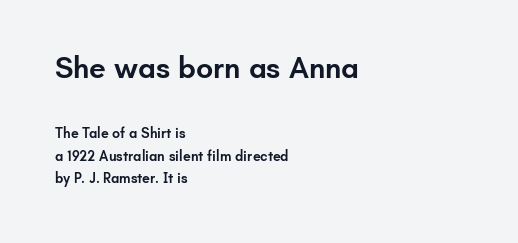
The image shows 30 px semibold sans-serif type, upright; set left-aligned, normal line spacing (1.61x), normal letter spacing, not underlined; the first (top) block is 2.14x larger; low stroke contrast and a small x-height.
